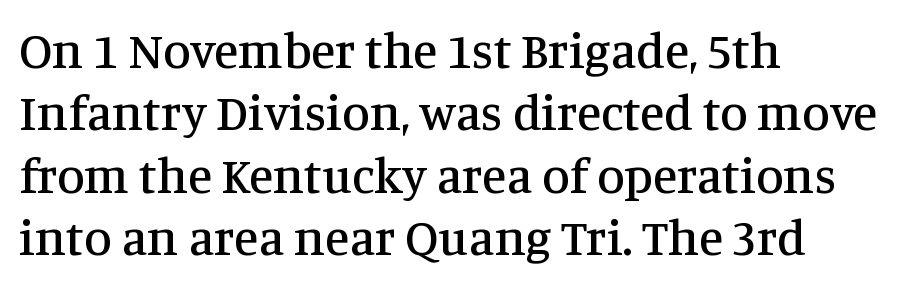
A roman cut, with each character standing at attention. Font category for this specimen: serif. Is the block centered? No — it sits flush against the left margin. Letter spacing: default. Check under the words: just untouched page. Varying glyph widths throughout — classic text-font behaviour.
